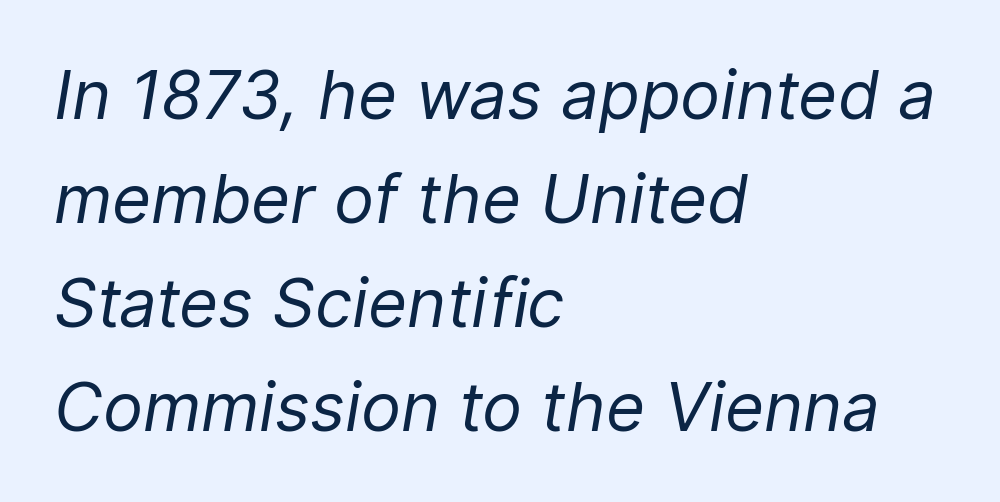
The image shows 67 px regular-weight type, italic (leaning right); set left-aligned, normal line spacing (1.55x), normal letter spacing, not underlined; low stroke contrast and a medium x-height.
